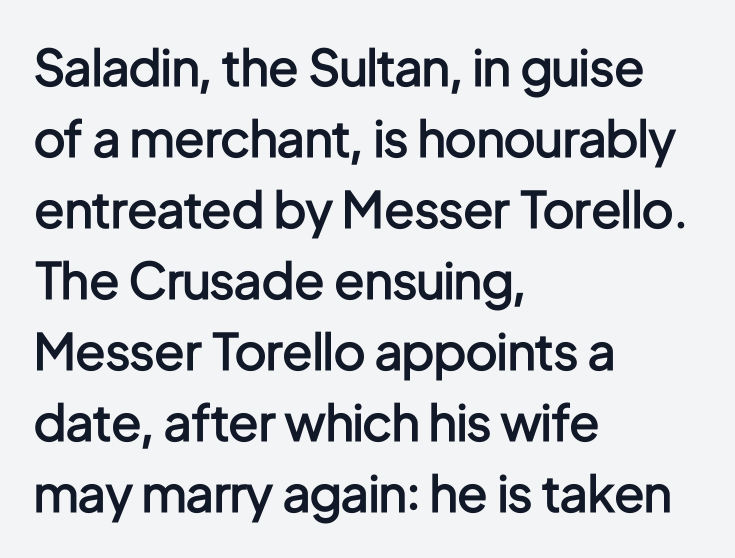
The image shows 50 px semibold, condensed sans-serif type, upright; set left-aligned, normal line spacing (1.42x), normal letter spacing, not underlined; low stroke contrast and a medium x-height.
